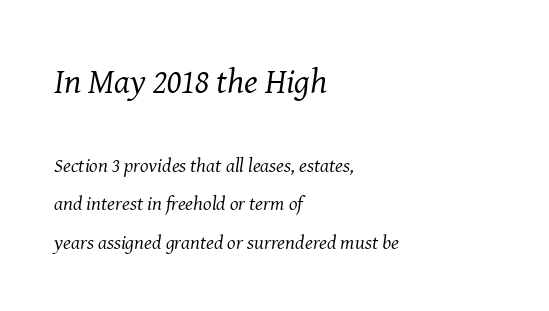
Tracking value appears to be zero — textbook default spacing. Does the lettering tilt? It does — this is italic. Counters stay open thanks to moderate or lighter strokes. The glyphs are unaccompanied by any horizontal stroke below them. All the whitespace from short lines collects on the right. Is this a fixed-width face? No — the glyphs have proportional, varying widths.
